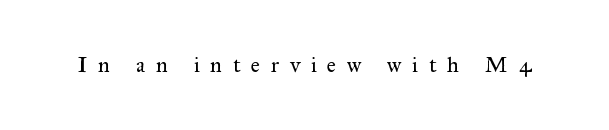
Q: Is the text bold? A: No.
Q: Is the text italic (slanted)? A: No, it is upright.
Q: Is the text underlined? A: No.
Q: Is the spacing between letters normal or unusually wide? A: Unusually wide.
